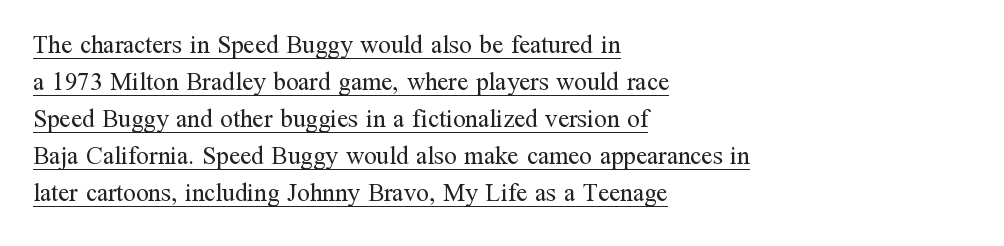
{"italic": "no", "bold": "no", "underline": "yes", "align": "left", "line_spacing": "normal", "line_spacing_ratio": 1.48, "letter_spacing": "normal", "letter_spacing_em": 0.0, "glyph_px": 25}
